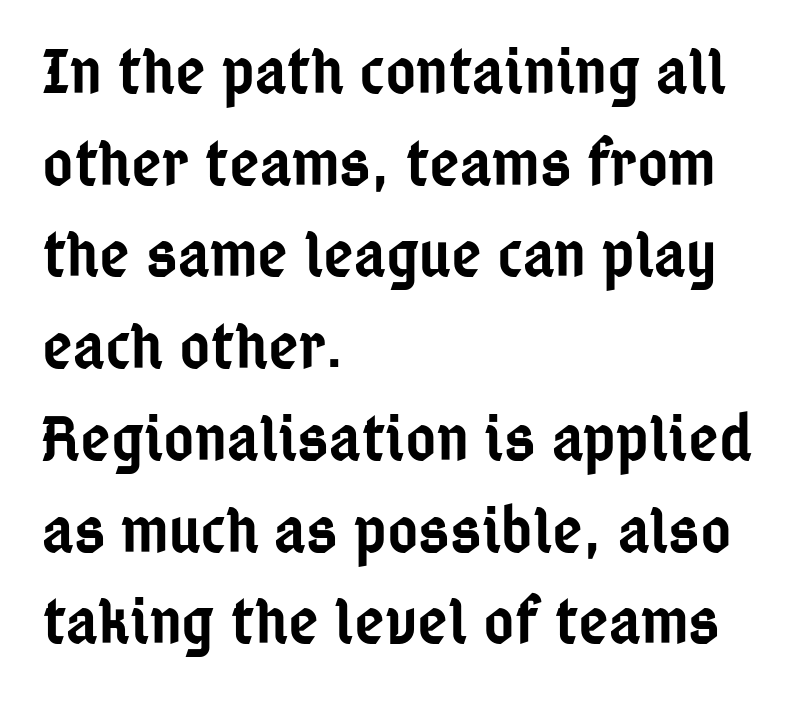
{"serif": "no", "italic": "no", "bold": "semi", "weight": "semibold", "width": "condensed", "stroke_contrast": "low", "x_height": "medium", "monospaced": "no", "underline": "no", "align": "left", "line_spacing": "normal", "line_spacing_ratio": 1.39, "letter_spacing": "normal", "letter_spacing_em": 0.0, "glyph_px": 66}
